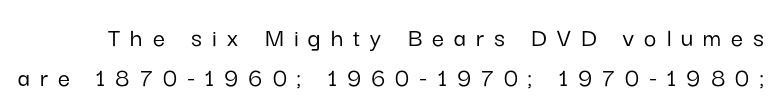
The typography opts for an upright posture over an oblique one. The vertical gap from one line to the next is medium. This rendering widens character spacing well past its baseline value. Decoration check: the copy has no underline.
